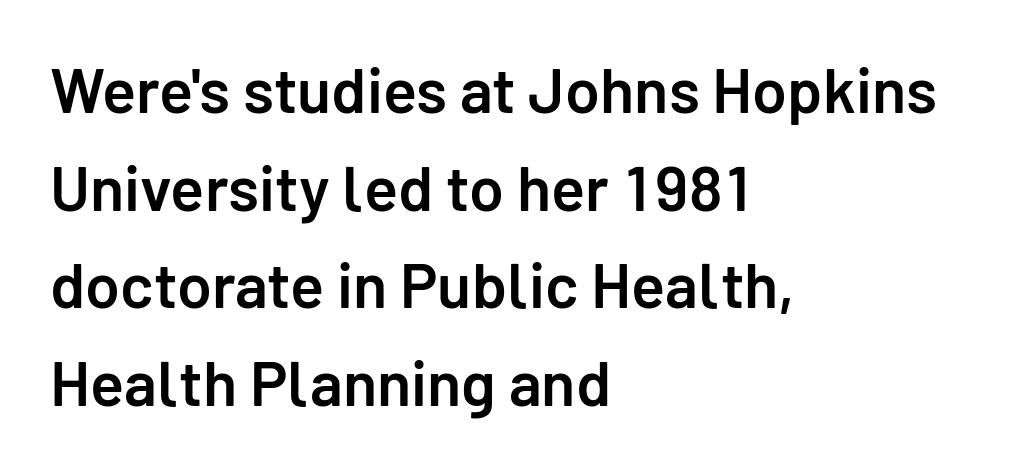
{"serif": "no", "italic": "no", "bold": "semi", "weight": "semibold", "width": "normal", "stroke_contrast": "low", "x_height": "medium", "monospaced": "no", "underline": "no", "align": "left", "line_spacing": "normal", "line_spacing_ratio": 1.55, "letter_spacing": "normal", "letter_spacing_em": 0.0, "glyph_px": 63}
